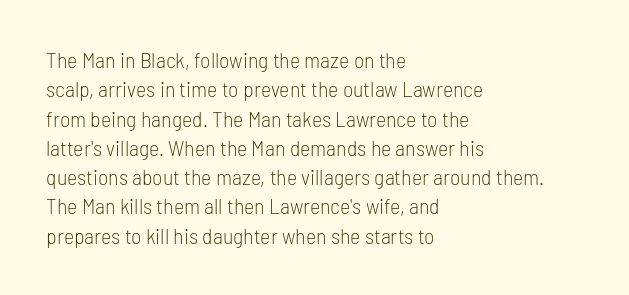
Caption: face not bold, strokes unweighted. Whoever set this chose a conventional vertical rhythm. This sample uses plain, unmodified letter spacing. The lettering stays uniformly vertical, giving the passage a roman look. Rule under the text: the space is simply empty.
